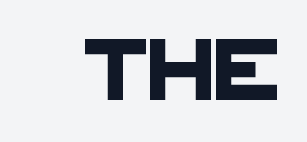
Q: Is the typeface a serif or a sans-serif typeface? A: Sans-serif.
Q: Is the text underlined? A: No.
Q: Is the spacing between letters normal or unusually wide? A: Normal.
Q: Width (condensed, normal, or wide)? A: Normal.
Q: Stroke contrast? A: Medium.
Q: x-height? A: Large.
Q: Monospaced? A: No.
